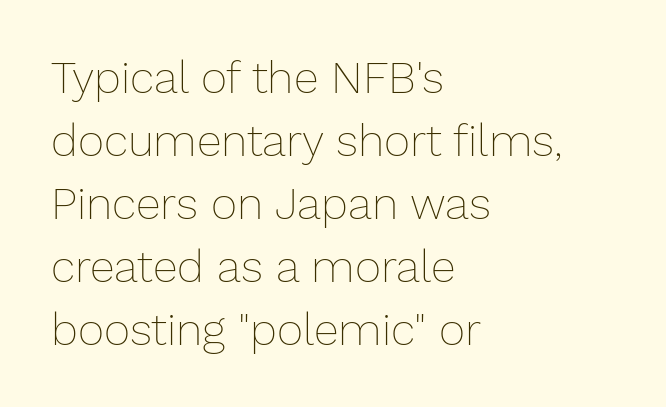
{"italic": "no", "bold": "no", "weight": "thin", "width": "normal", "stroke_contrast": "low", "x_height": "medium", "monospaced": "no", "underline": "no", "align": "left", "line_spacing": "normal", "line_spacing_ratio": 1.4, "letter_spacing": "normal", "letter_spacing_em": 0.0, "glyph_px": 45}
